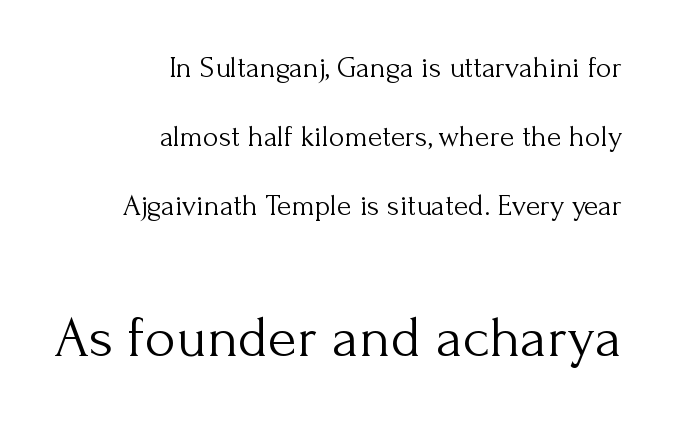
{"serif": "yes", "italic": "no", "bold": "no", "weight": "light", "width": "normal", "stroke_contrast": "medium", "x_height": "small", "monospaced": "no", "underline": "no", "align": "right", "line_spacing": "loose", "line_spacing_ratio": 2.3, "letter_spacing": "normal", "letter_spacing_em": 0.0, "larger_block": "second", "size_ratio": 1.97, "glyph_px": 59}
